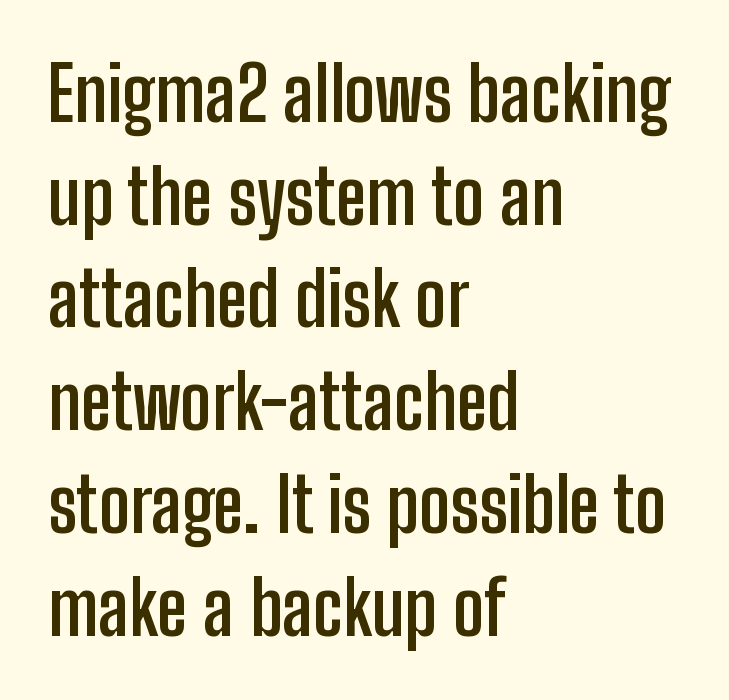
Q: Is the text bold? A: Yes.
Q: Is the text italic (slanted)? A: No, it is upright.
Q: Is the typeface a serif or a sans-serif typeface? A: Sans-serif.
Q: Is the text underlined? A: No.
Q: How is the paragraph aligned? A: Left-aligned.
Q: Is the spacing between letters normal or unusually wide? A: Normal.
Q: Is the spacing between lines tight, normal or loose? A: Normal.
Q: Width (condensed, normal, or wide)? A: Condensed.
Q: Stroke contrast? A: Low.
Q: x-height? A: Medium.
Q: Monospaced? A: No.
